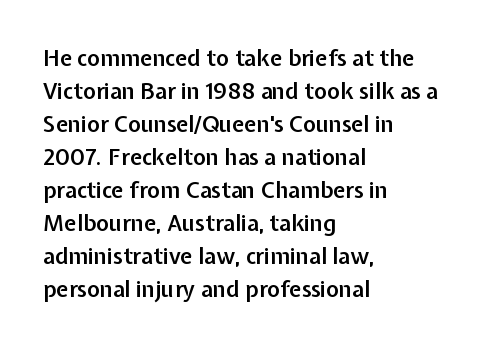
Q: Is the text bold? A: Semi-bold.
Q: Is the text italic (slanted)? A: No, it is upright.
Q: Is the text underlined? A: No.
Q: How is the paragraph aligned? A: Left-aligned.
Q: Is the spacing between letters normal or unusually wide? A: Normal.
Q: Is the spacing between lines tight, normal or loose? A: Normal.
